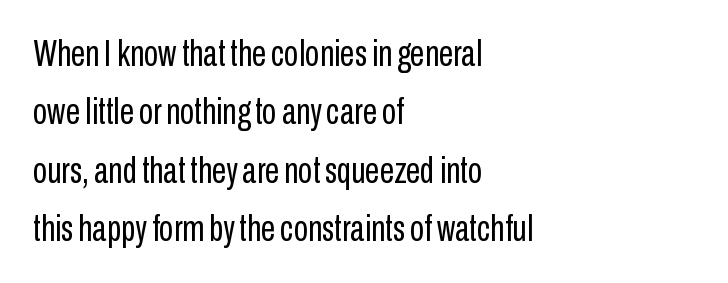
Q: Is the text bold? A: No.
Q: Is the text italic (slanted)? A: No, it is upright.
Q: Is the typeface a serif or a sans-serif typeface? A: Sans-serif.
Q: Is the text underlined? A: No.
Q: How is the paragraph aligned? A: Left-aligned.
Q: Is the spacing between letters normal or unusually wide? A: Normal.
Q: Is the spacing between lines tight, normal or loose? A: Normal.
Q: Width (condensed, normal, or wide)? A: Condensed.
Q: Stroke contrast? A: Low.
Q: x-height? A: Medium.
Q: Monospaced? A: No.
